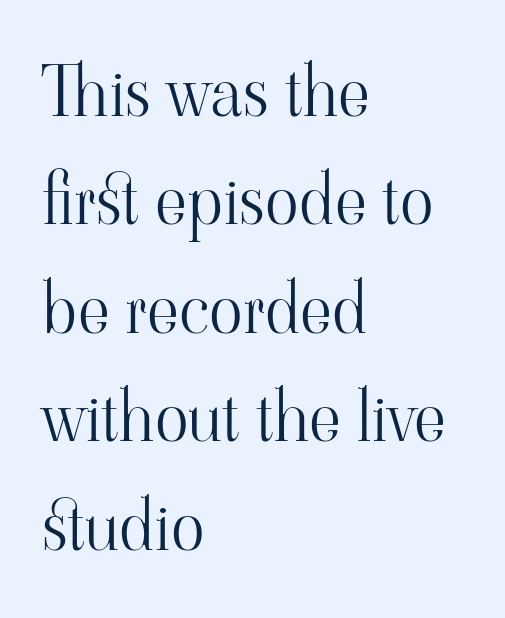
The image shows 70 px light serif type, upright; set left-aligned, normal line spacing (1.55x), normal letter spacing, not underlined; high stroke contrast and a small x-height.
